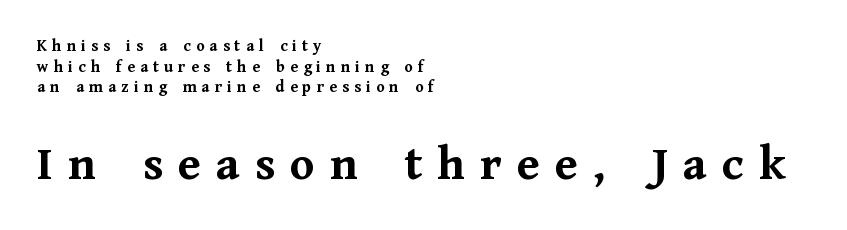
The image shows 50 px semibold serif type, upright; set left-aligned, line spacing 1.21x, unusually wide letter spacing (+0.3 em), not underlined; the second (bottom) block is 2.94x larger; medium stroke contrast and a medium x-height.
